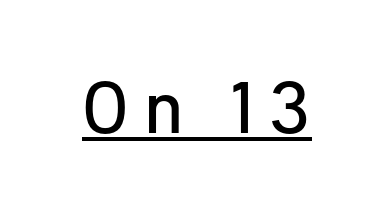
{"serif": "no", "italic": "no", "width": "normal", "stroke_contrast": "low", "x_height": "medium", "monospaced": "no", "underline": "yes", "letter_spacing": "wide", "letter_spacing_em": 0.21, "glyph_px": 73}
